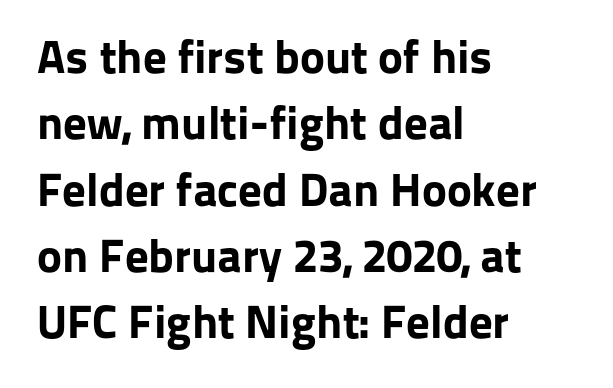
{"serif": "no", "italic": "no", "bold": "yes", "weight": "bold", "width": "normal", "stroke_contrast": "low", "x_height": "medium", "monospaced": "no", "underline": "no", "align": "left", "line_spacing": "normal", "line_spacing_ratio": 1.41, "letter_spacing": "normal", "letter_spacing_em": 0.0, "glyph_px": 47}
